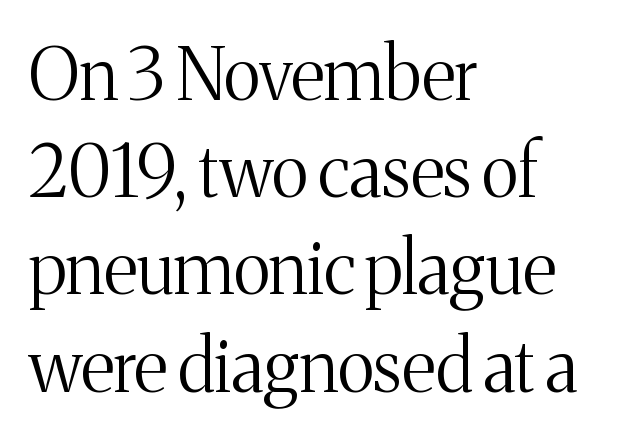
Every row of glyphs begins at an identical x-position on the left. Does extra space separate the letters? No, they use regular spacing. Check where the strokes stop: tiny serifs finish them off. Heaviness? Minimal to ordinary, like unemphasized prose.
